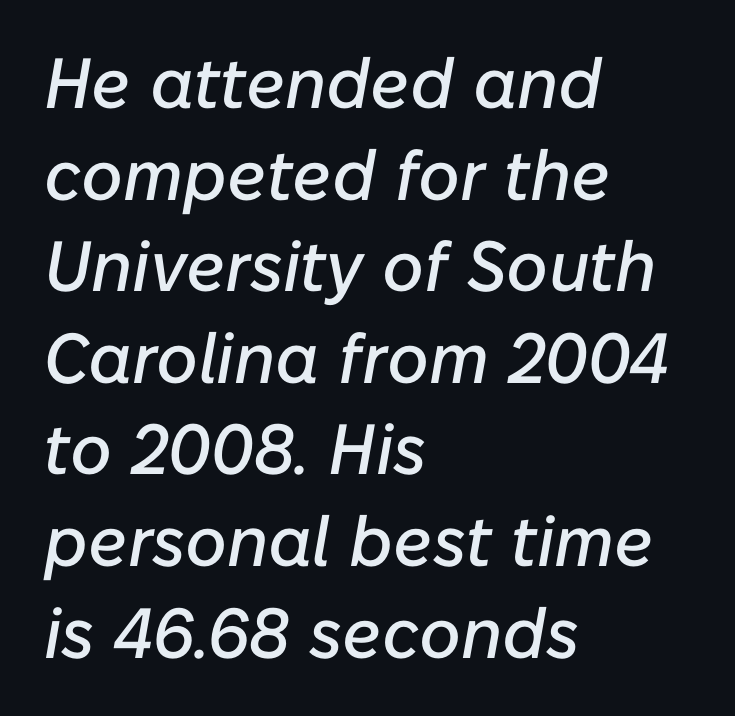
The image shows 71 px text type, italic (leaning right); set left-aligned, normal line spacing (1.29x), normal letter spacing, not underlined; low stroke contrast and a medium x-height.
